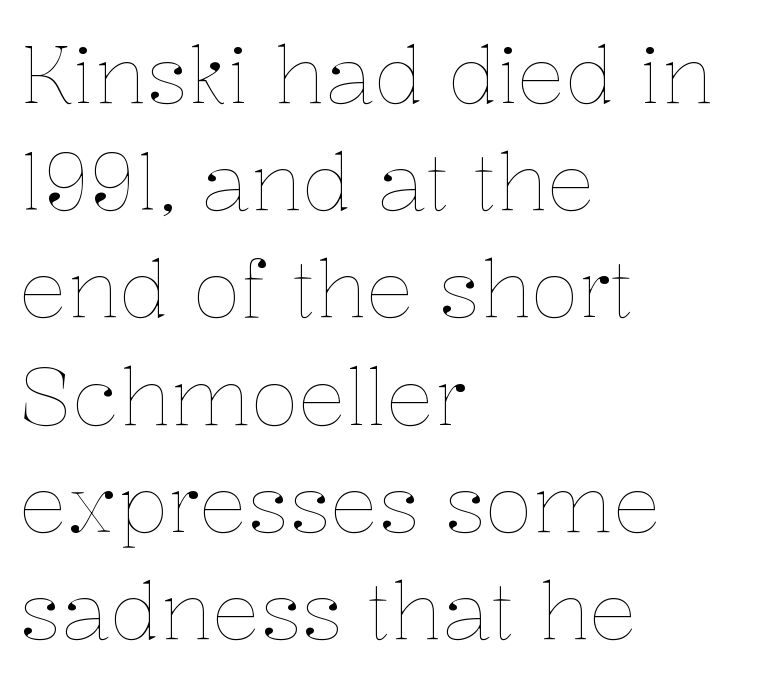
The image shows 80 px thin type, upright; set left-aligned, normal line spacing (1.34x), normal letter spacing, not underlined; low stroke contrast and a medium x-height.
